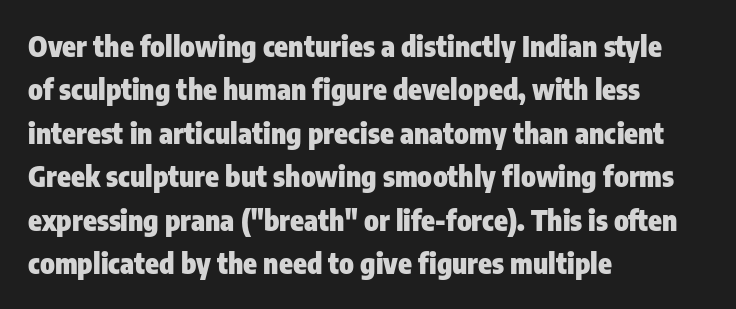
Q: Is the text bold? A: Yes.
Q: Is the text italic (slanted)? A: No, it is upright.
Q: Is the typeface a serif or a sans-serif typeface? A: Sans-serif.
Q: Is the text underlined? A: No.
Q: How is the paragraph aligned? A: Left-aligned.
Q: Is the spacing between letters normal or unusually wide? A: Normal.
Q: Is the spacing between lines tight, normal or loose? A: Normal.
Q: Width (condensed, normal, or wide)? A: Condensed.
Q: Stroke contrast? A: Low.
Q: x-height? A: Medium.
Q: Monospaced? A: No.
